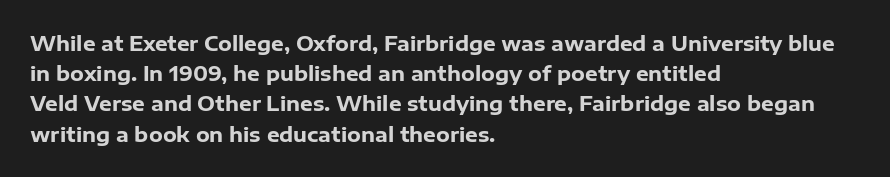
Where is the straight margin? On the left. Between one letter and the next there's only the usual sliver of space. Is there any slant? The stems are plumb. Every letter is thick-stroked: bold, no question.
